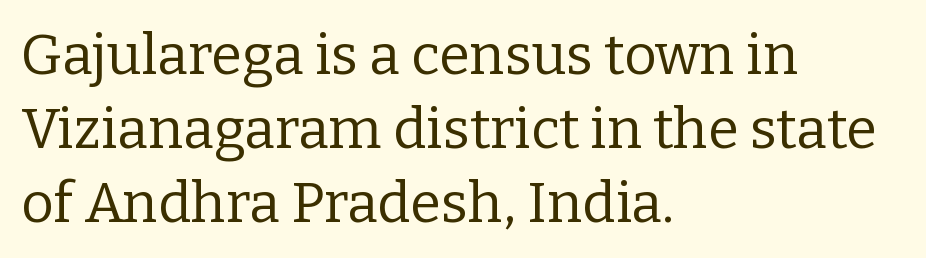
{"serif": "yes", "italic": "no", "bold": "no", "weight": "regular", "width": "normal", "stroke_contrast": "low", "x_height": "medium", "monospaced": "no", "underline": "no", "align": "left", "line_spacing": "normal", "line_spacing_ratio": 1.32, "letter_spacing": "normal", "letter_spacing_em": 0.0, "glyph_px": 56}
